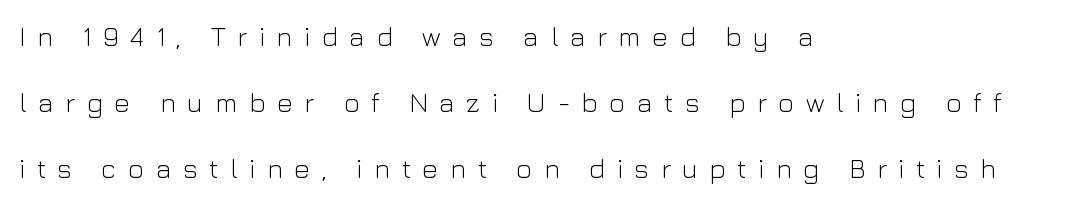
Type without underlining. Is the type heavy? It reads as light-to-regular instead. Students, observe: this is what heavily led, spacious text looks like. In terms of letterspacing, this is a distinctly airy, spread setting. The paragraph shown leans on its left margin. The specimen reads as upright at a glance.
